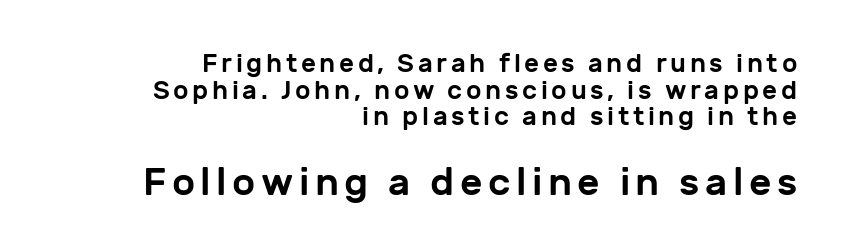
Q: Is the text italic (slanted)? A: No, it is upright.
Q: Is the typeface a serif or a sans-serif typeface? A: Sans-serif.
Q: Is the text underlined? A: No.
Q: How is the paragraph aligned? A: Right-aligned.
Q: Is the spacing between lines tight, normal or loose? A: Tight.
Q: Which block of text is set in a larger size, the first (top) or the second (bottom)? A: The second (bottom) one.
Q: Width (condensed, normal, or wide)? A: Normal.
Q: Stroke contrast? A: Low.
Q: x-height? A: Medium.
Q: Monospaced? A: No.
